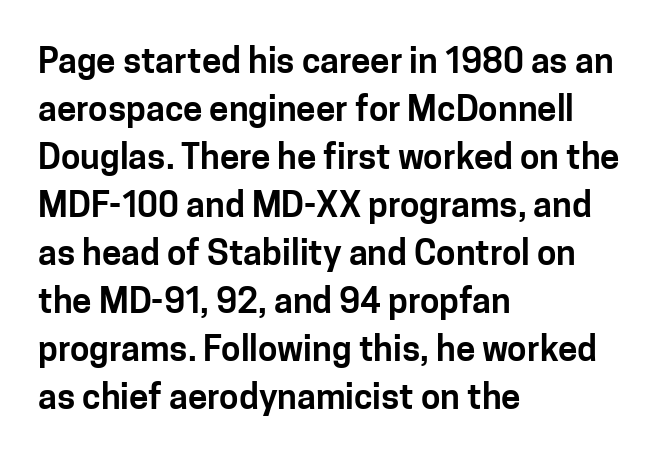
When letters stand straight like this, we call the style roman or upright. The leading is moderate, giving the passage an even texture. A typesetter would call this proportional, since set widths differ per character. Check where the strokes stop: nothing finishes them off — pure sans. The letterforms sit shoulder to shoulder at normal distance. The specimen omits any rule beneath the text block's lines.
